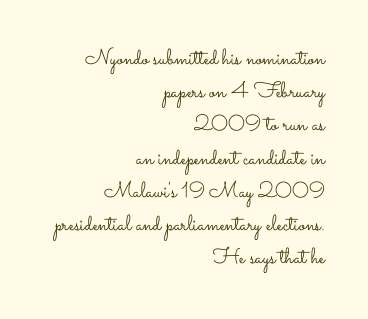
Regarding leading, the lines here are spaced in the standard way. Is the type heavy? It reads as light-to-regular instead. The glyphs are unaccompanied by any horizontal stroke below them. Visually the block forms a straight wall on the right and a jagged coastline on the left.
